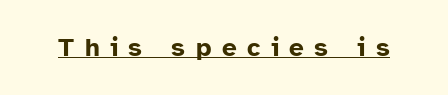
The typesetting leans heavy: a genuine bold. Letter spacing: wide. Students, observe the line beneath the letters — that is underlining. Does the lettering tilt? It doesn't — this is upright.
